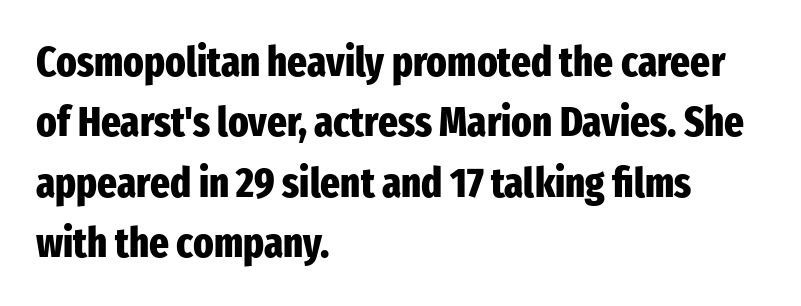
Q: Is the text bold? A: Yes.
Q: Is the text italic (slanted)? A: No, it is upright.
Q: Is the typeface a serif or a sans-serif typeface? A: Sans-serif.
Q: Is the text underlined? A: No.
Q: How is the paragraph aligned? A: Left-aligned.
Q: Is the spacing between letters normal or unusually wide? A: Normal.
Q: Is the spacing between lines tight, normal or loose? A: Normal.
Q: Width (condensed, normal, or wide)? A: Condensed.
Q: Stroke contrast? A: Low.
Q: x-height? A: Medium.
Q: Monospaced? A: No.
